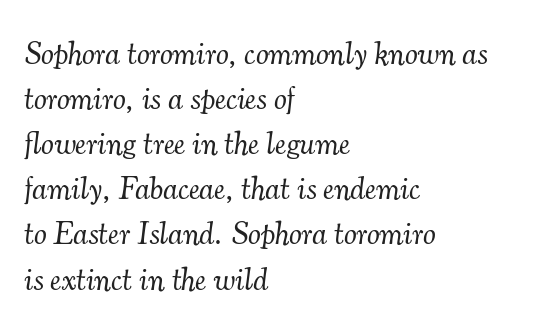
The image shows 32 px light serif type, italic (leaning right); set left-aligned, normal line spacing (1.41x), normal letter spacing, not underlined; medium stroke contrast and a small x-height.
